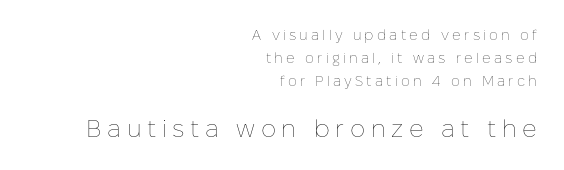
The image shows 24 px text type, upright; set right-aligned, normal line spacing (1.64x), unusually wide letter spacing (+0.23 em), not underlined; the second (bottom) block is 1.71x larger.
